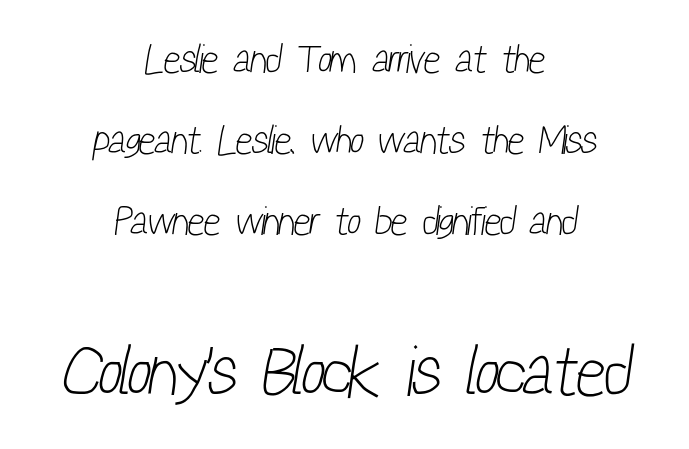
This rendering leaves character spacing at its baseline value. Type without underlining. Layout note: lines centered. The rendering shows plain stroke endings on the letterforms — a sans-serif design. The designer gave the closing block more size than the opening block.
